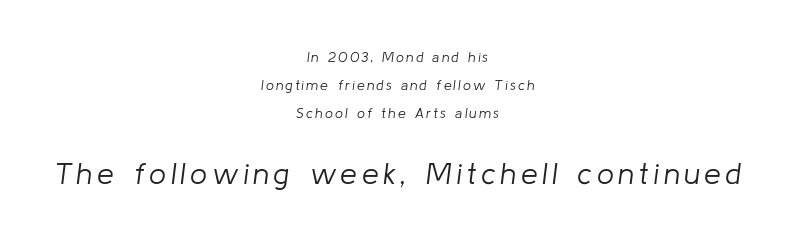
A student would notice the bottom passage is typeset larger than what precedes it. This sample trades compactness for vertical openness between lines. On a weight scale, this lands at 450 or below. You could not count columns in this text — the font is proportionally spaced.
